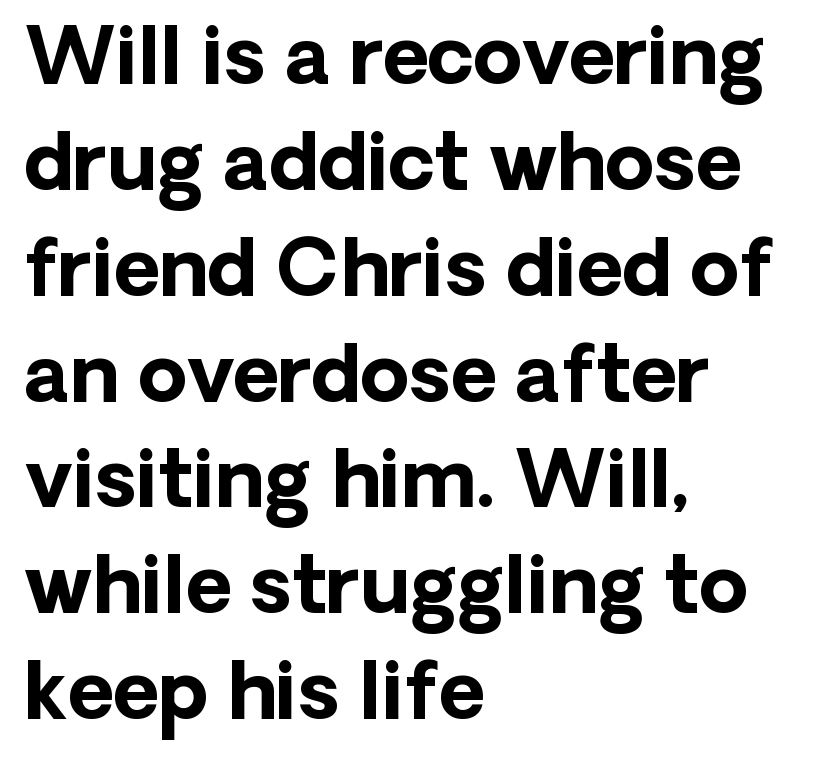
Q: Is the text bold? A: Yes.
Q: Is the text italic (slanted)? A: No, it is upright.
Q: Is the typeface a serif or a sans-serif typeface? A: Sans-serif.
Q: Is the text underlined? A: No.
Q: How is the paragraph aligned? A: Left-aligned.
Q: Is the spacing between letters normal or unusually wide? A: Normal.
Q: Is the spacing between lines tight, normal or loose? A: Normal.
Q: Width (condensed, normal, or wide)? A: Normal.
Q: Stroke contrast? A: Low.
Q: x-height? A: Medium.
Q: Monospaced? A: No.
